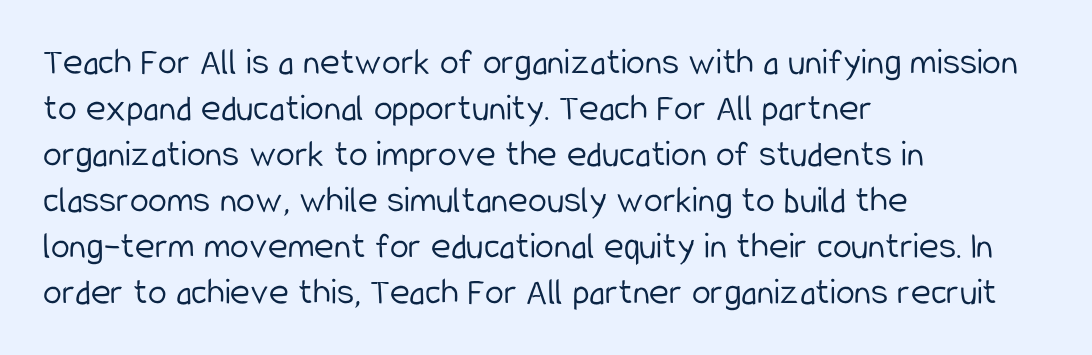
Ordinary non-slanted type is in use. The rendering uses natural spacing where letterforms have individual widths. Descender tails drop into unmarked territory. Visually the block forms a straight wall on the left and a jagged coastline on the right. This rendering leaves character spacing at its baseline value. Font category for this specimen: sans-serif.
